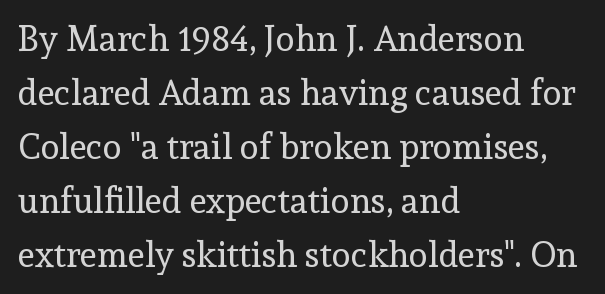
The image shows 35 px regular-weight serif type, upright; set left-aligned, normal line spacing (1.54x), normal letter spacing, not underlined; a medium x-height.
